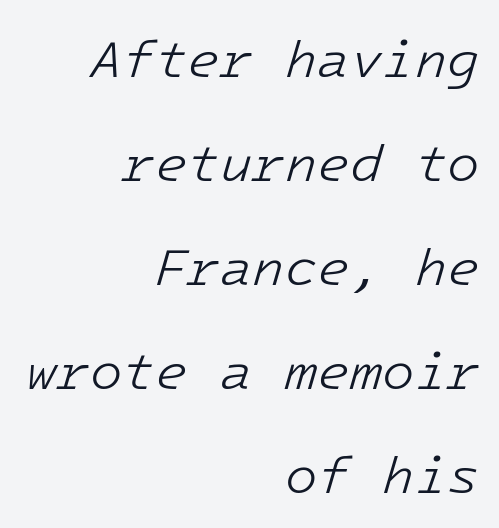
Does the leading feel generous? Absolutely, it's lavish. Spacing between characters is what you'd get straight out of the box. All the whitespace from short lines collects on the left. The string is rendered with underlining switched off. Unbolded letterforms with no extra heft. Compared with ordinary roman type, these characters are visibly tilted.
